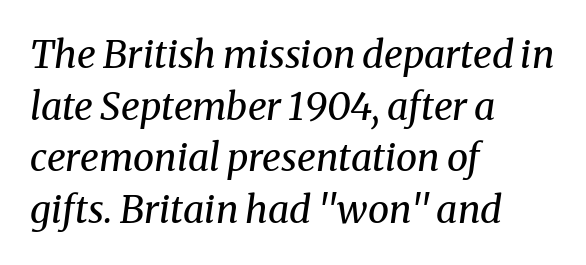
Slant detected: the letters are inclined. Notice how the passage keeps a crisp vertical edge on the left only. On a weight scale, this lands at 450 or below. Looks like regular typesetting: each glyph gets only the width it needs. Just letters on the line, the space beneath them empty. Small tapered or slab feet sit at the stroke ends, so this counts as serif.
